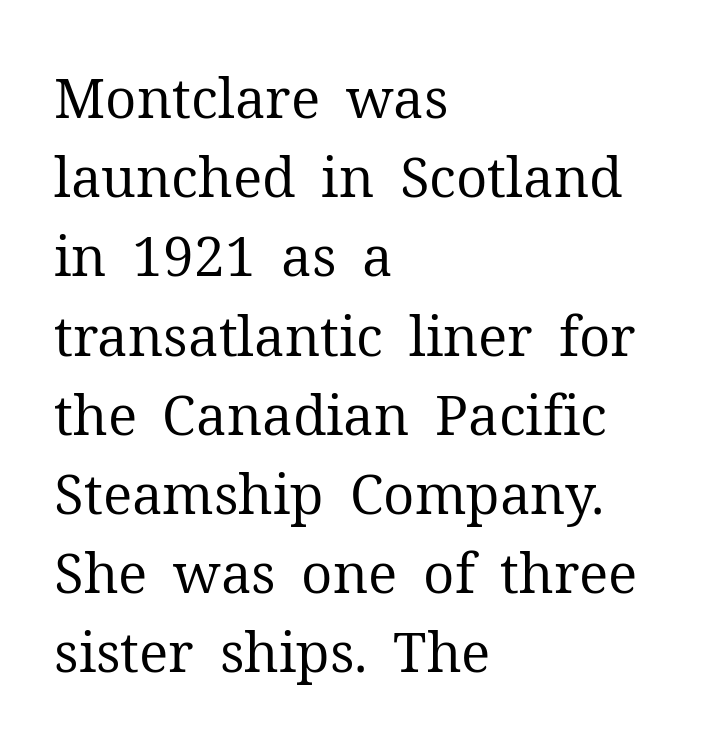
Q: Is the text bold? A: No.
Q: Is the text italic (slanted)? A: No, it is upright.
Q: Is the typeface a serif or a sans-serif typeface? A: Serif.
Q: Is the text underlined? A: No.
Q: How is the paragraph aligned? A: Left-aligned.
Q: Is the spacing between letters normal or unusually wide? A: Normal.
Q: Is the spacing between lines tight, normal or loose? A: Normal.
Q: Width (condensed, normal, or wide)? A: Normal.
Q: Stroke contrast? A: Medium.
Q: x-height? A: Medium.
Q: Monospaced? A: No.
